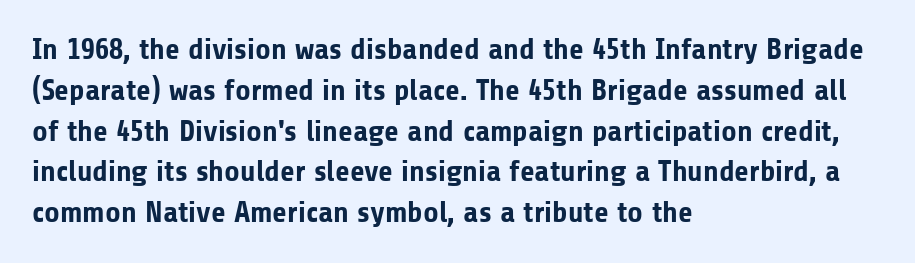
The image shows 30 px bold sans-serif type, upright; set left-aligned, normal line spacing (1.36x), normal letter spacing, not underlined; low stroke contrast and a medium x-height.
